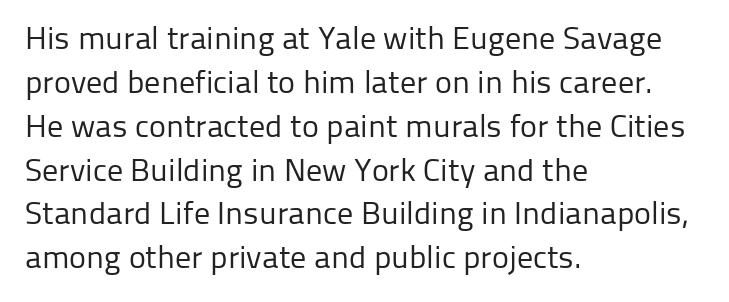
Honestly, there is no underline to notice here at all. The typeface chosen for these lines omits serifs. This sample is left-justified, so line endings fall wherever the words run out. This is the regular roman posture of the typeface.
